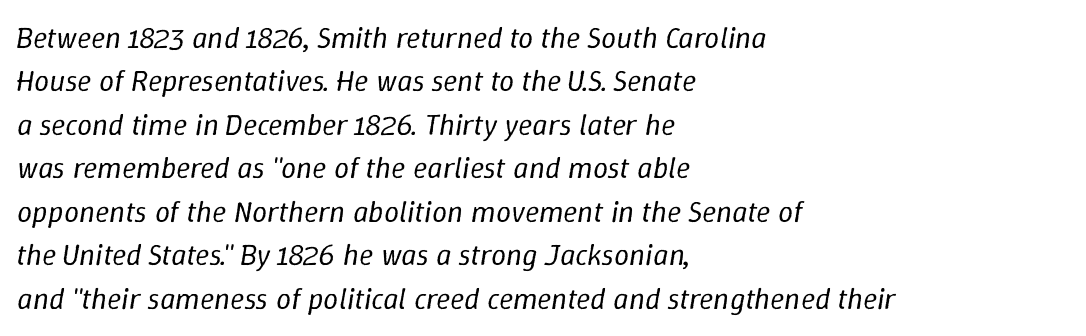
The image shows 30 px regular-weight type, italic (leaning right); set left-aligned, normal line spacing (1.45x), normal letter spacing, not underlined; low stroke contrast and a medium x-height.
